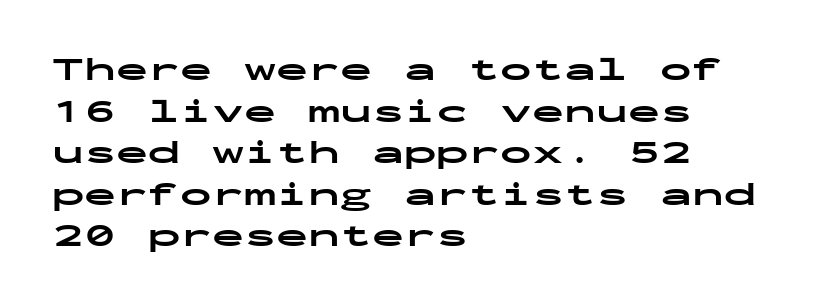
The image shows 32 px bold, wide sans-serif type, upright, monospaced; set left-aligned, normal line spacing (1.3x), normal letter spacing, not underlined; low stroke contrast and a medium x-height.
